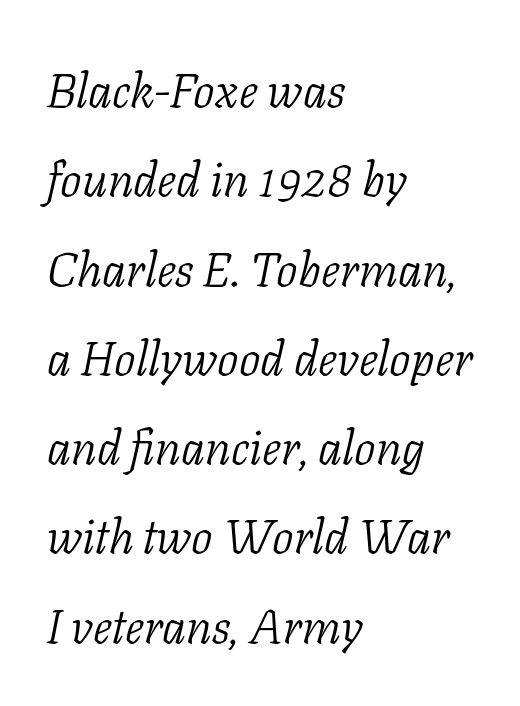
Q: Is the text bold? A: No.
Q: Is the text italic (slanted)? A: Yes, it leans right by about 11 degrees.
Q: Is the typeface a serif or a sans-serif typeface? A: Serif.
Q: Is the text underlined? A: No.
Q: How is the paragraph aligned? A: Left-aligned.
Q: Is the spacing between letters normal or unusually wide? A: Normal.
Q: Width (condensed, normal, or wide)? A: Normal.
Q: Stroke contrast? A: Low.
Q: x-height? A: Medium.
Q: Monospaced? A: No.
